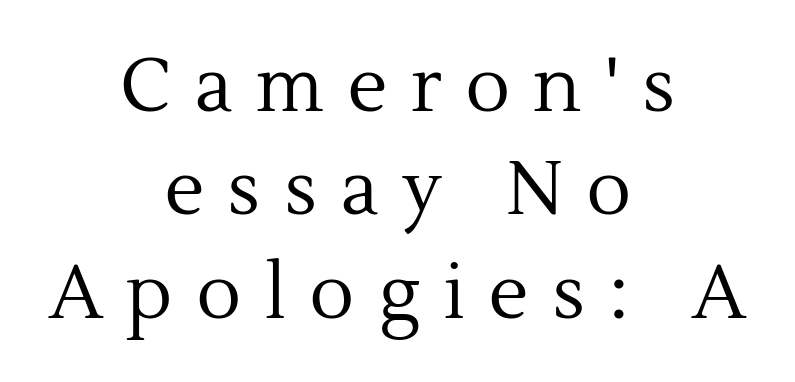
{"serif": "yes", "italic": "no", "bold": "no", "weight": "regular", "width": "normal", "x_height": "medium", "monospaced": "no", "underline": "no", "align": "center", "line_spacing": "normal", "line_spacing_ratio": 1.38, "letter_spacing": "wide", "letter_spacing_em": 0.31, "glyph_px": 75}
